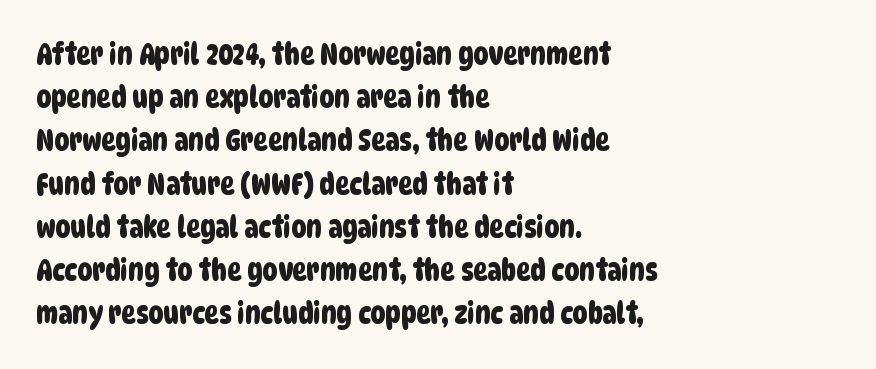
{"serif": "no", "width": "condensed", "stroke_contrast": "low", "x_height": "large", "monospaced": "no", "underline": "no", "align": "left", "line_spacing": "normal", "line_spacing_ratio": 1.44, "letter_spacing": "normal", "letter_spacing_em": 0.0, "glyph_px": 30}
